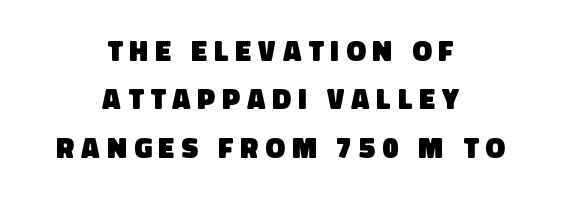
Rule under the text: the space is simply empty. Weight: bold. The rendering positions every line midway between the sides. Look at the tracking — it's clearly loosened, letters drifting apart. No feet cap the strokes, marking this as sans-serif type.
